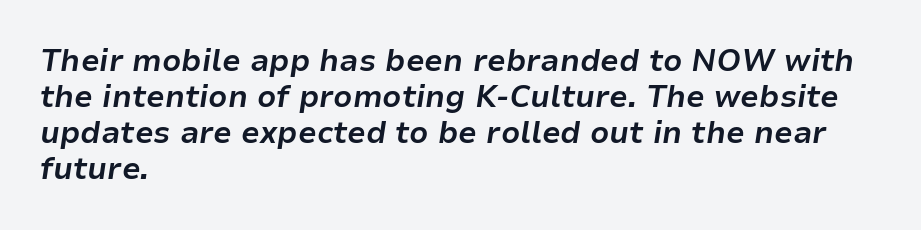
The image shows 30 px bold type, italic (leaning right); set left-aligned, line spacing 1.2x, normal letter spacing, not underlined; low stroke contrast and a medium x-height.
